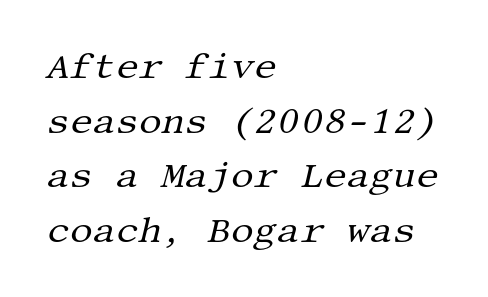
{"serif": "yes", "italic": "yes", "lean": "right", "slant_degrees": 13, "bold": "no", "weight": "regular", "width": "normal", "stroke_contrast": "medium", "x_height": "large", "underline": "no", "align": "left", "line_spacing": "normal", "line_spacing_ratio": 1.52, "letter_spacing": "normal", "letter_spacing_em": 0.0, "glyph_px": 36}
